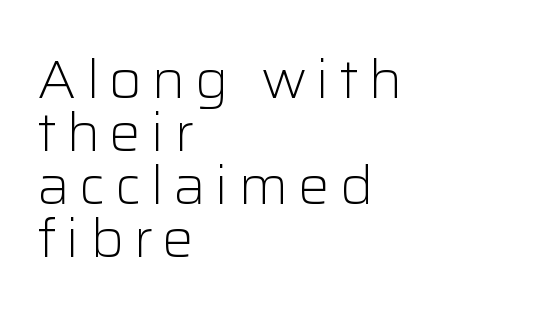
The letters look calm and open, with moderate or lighter stems. Character widths vary here, with narrow letters taking less room than wide ones. This block would grow much taller if given ordinary leading; it's compressed now. What kind of face is this? One without serifs — a sans. This is the regular roman posture of the typeface. Short and long lines alike share a common starting point at left.
